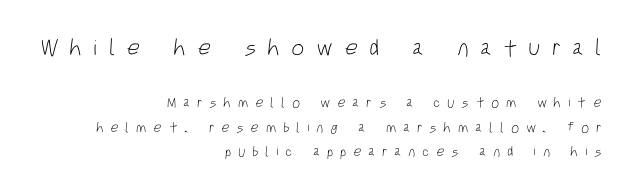
The block sitting higher on the canvas is the one with enlarged characters. The string is rendered with underlining switched off. Substantial extra tracking has been applied to these lines. Compared with a typical body face, this is equally light or lighter still.
